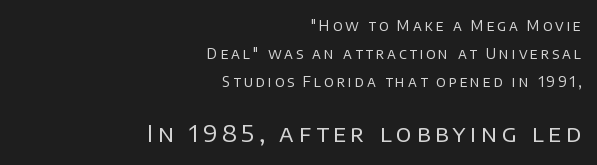
{"italic": "no", "bold": "no", "underline": "no", "align": "right", "line_spacing": "loose", "line_spacing_ratio": 2.0, "letter_spacing": "wide", "letter_spacing_em": 0.2, "larger_block": "second", "size_ratio": 1.64, "glyph_px": 23}
